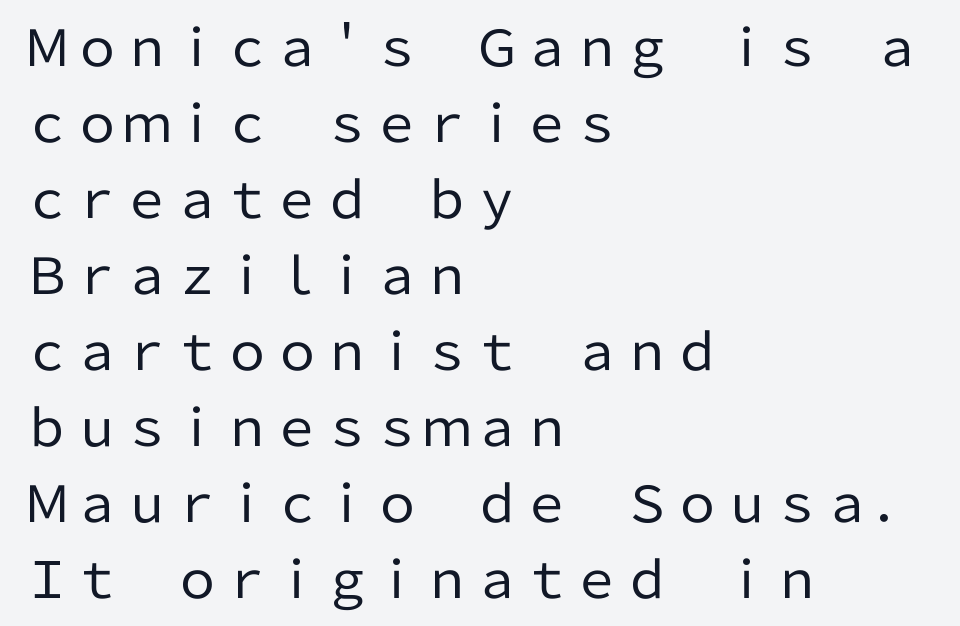
{"serif": "no", "italic": "no", "bold": "no", "weight": "regular", "width": "normal", "stroke_contrast": "low", "x_height": "medium", "monospaced": "no", "underline": "no", "align": "left", "line_spacing": "normal", "line_spacing_ratio": 1.52, "letter_spacing": "normal", "letter_spacing_em": 0.0, "glyph_px": 50}
